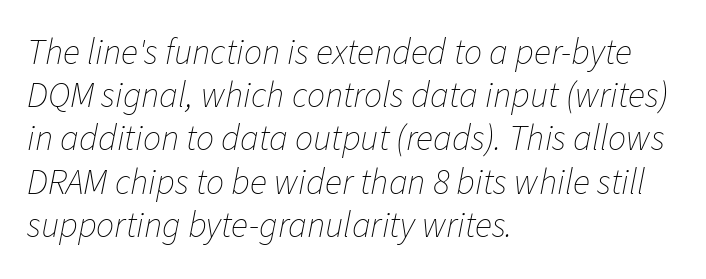
The image shows 36 px thin type, italic (leaning right); set left-aligned, line spacing 1.2x, normal letter spacing, not underlined; low stroke contrast and a medium x-height.
